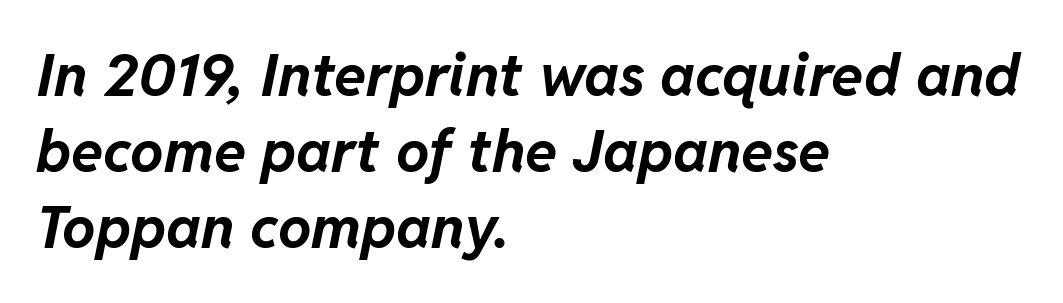
{"italic": "yes", "lean": "right", "slant_degrees": 11, "bold": "yes", "weight": "bold", "width": "normal", "stroke_contrast": "low", "x_height": "medium", "monospaced": "no", "underline": "no", "align": "left", "line_spacing": "normal", "line_spacing_ratio": 1.29, "letter_spacing": "normal", "letter_spacing_em": 0.0, "glyph_px": 59}
